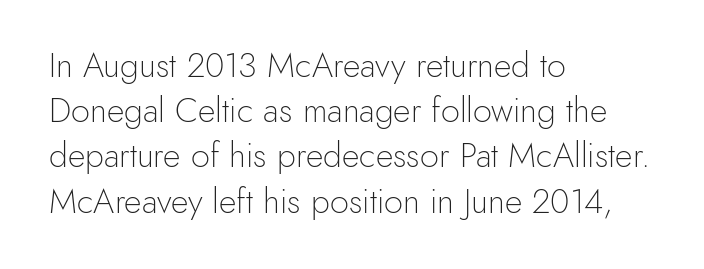
The specimen omits any rule beneath the text block's lines. This sample uses a sans-serif face. It's the straight-up-and-down kind of type. Varying glyph widths throughout — classic text-font behaviour.
